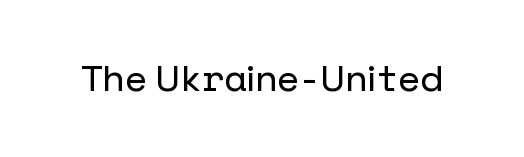
The image shows 36 px sans-serif type, upright; set normal letter spacing, not underlined; low stroke contrast and a medium x-height.
